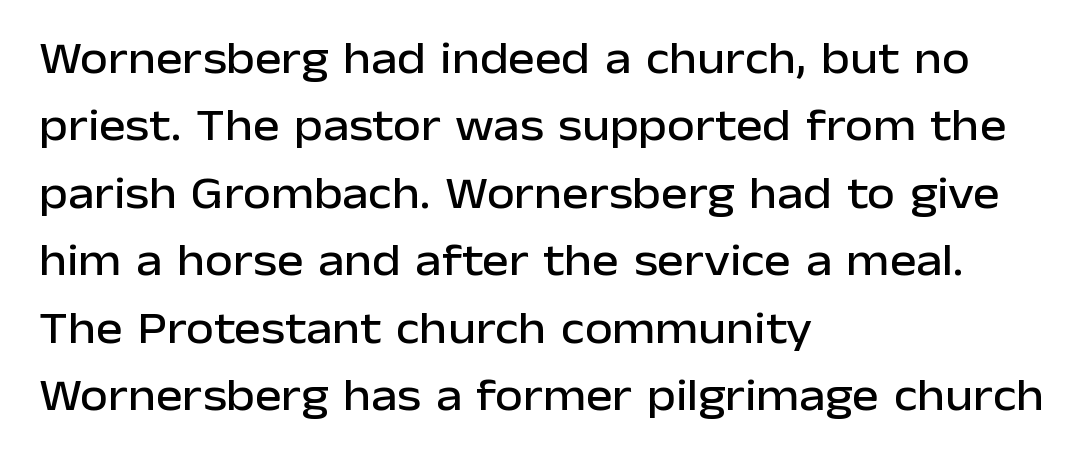
{"serif": "no", "italic": "no", "width": "normal", "stroke_contrast": "low", "x_height": "medium", "monospaced": "no", "underline": "no", "align": "left", "line_spacing": "normal", "line_spacing_ratio": 1.5, "letter_spacing": "normal", "letter_spacing_em": 0.0, "glyph_px": 45}
